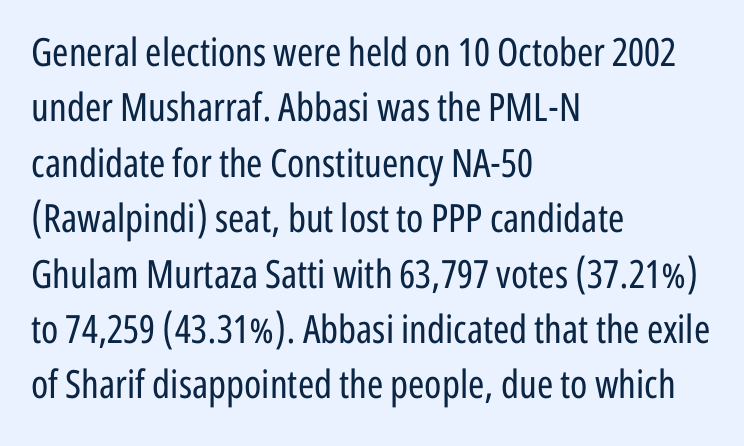
No feet cap the strokes, marking this as sans-serif type. No heavy texture on the line: the type isn't bold. The space directly below the letters is spotless. Vertical strokes here are truly vertical. In terms of letterspacing, this is plain default setting. Quick note: interline space is typical.
